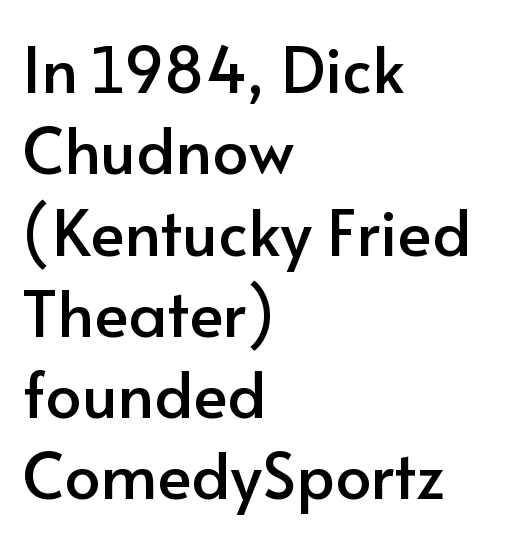
The image shows 64 px sans-serif type, upright; set left-aligned, normal line spacing (1.27x), normal letter spacing, not underlined; low stroke contrast and a small x-height.
